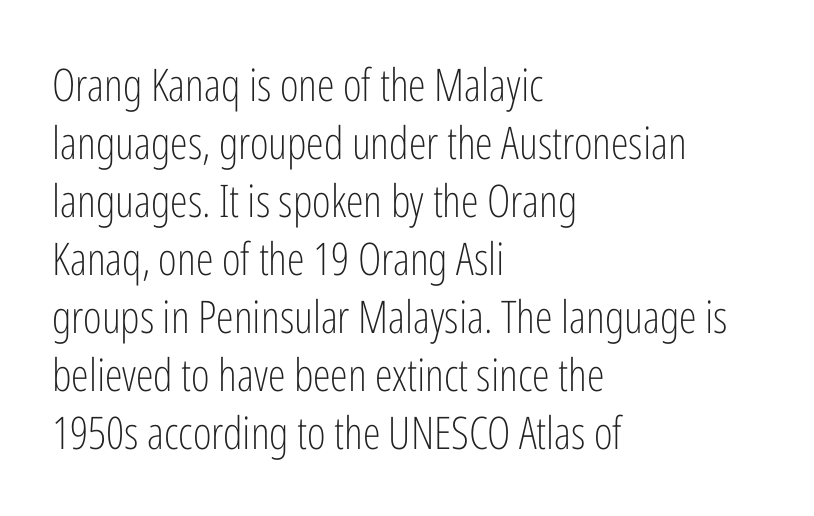
The image shows 45 px light, condensed sans-serif type, upright; set left-aligned, normal line spacing (1.29x), normal letter spacing, not underlined; low stroke contrast and a medium x-height.
